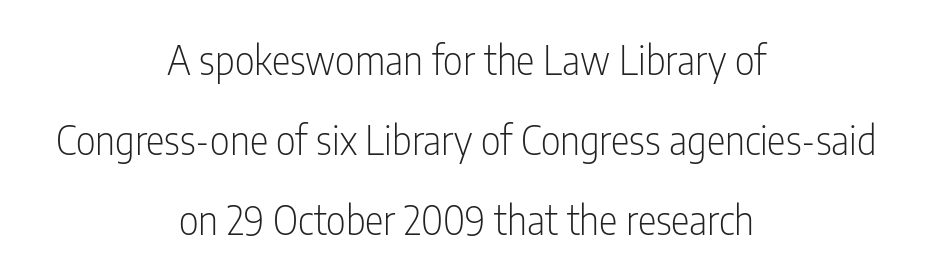
{"serif": "no", "italic": "no", "bold": "no", "weight": "light", "width": "condensed", "stroke_contrast": "low", "x_height": "medium", "monospaced": "no", "underline": "no", "align": "center", "line_spacing": "loose", "line_spacing_ratio": 2.05, "letter_spacing": "normal", "letter_spacing_em": 0.0, "glyph_px": 39}
